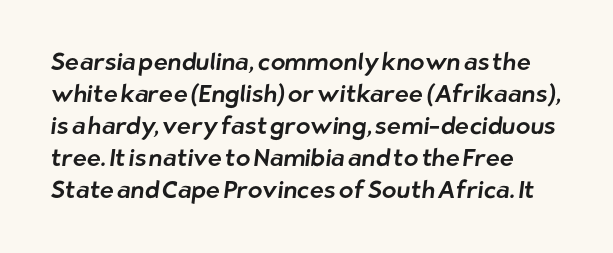
The image shows 24 px text type; set normal line spacing (1.33x), normal letter spacing, not underlined.
